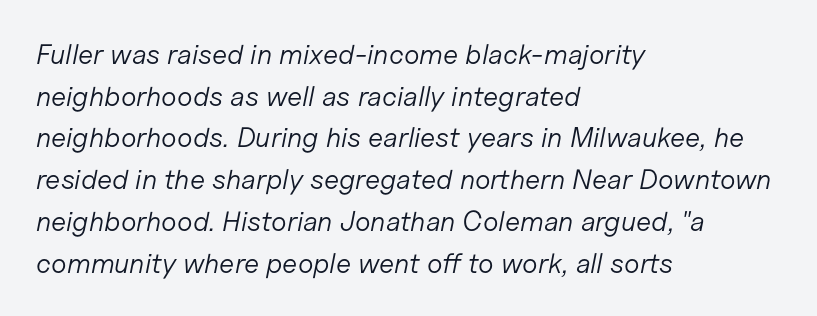
The image shows 28 px light type, italic (leaning right); set left-aligned, normal line spacing (1.49x), normal letter spacing, not underlined; low stroke contrast and a medium x-height.
